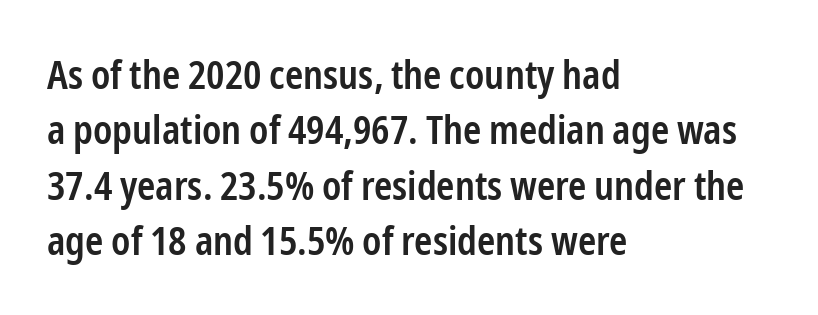
{"serif": "no", "italic": "no", "bold": "semi", "weight": "semibold", "width": "condensed", "stroke_contrast": "low", "x_height": "medium", "monospaced": "no", "underline": "no", "align": "left", "line_spacing": "normal", "line_spacing_ratio": 1.42, "letter_spacing": "normal", "letter_spacing_em": 0.0, "glyph_px": 39}
